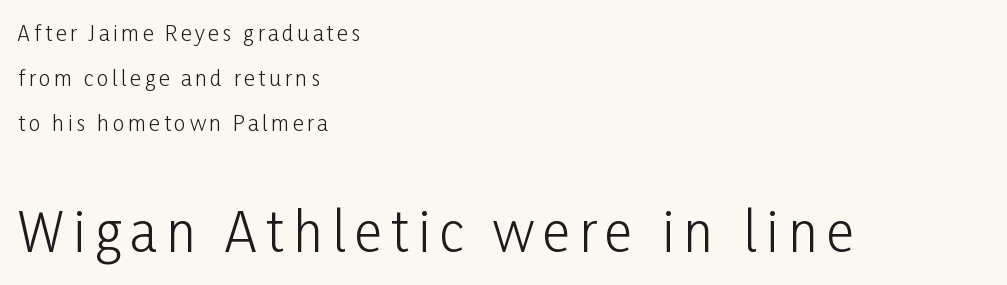
This sample is left-justified, so line endings fall wherever the words run out. Examine the stroke ends and you'll find no serifs. The following chunk of copy outweighs the initial chunk in type size. Is the stroke heavy? The answer is a plain regular-or-lighter. Descenders are the only things crossing below the line.
